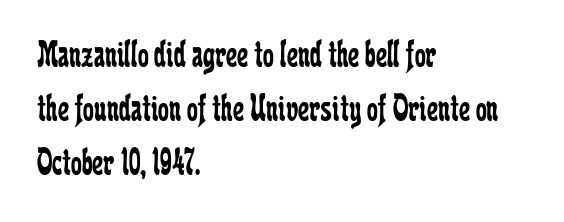
Q: Is the text bold? A: No.
Q: Is the text italic (slanted)? A: No, it is upright.
Q: Is the typeface a serif or a sans-serif typeface? A: Serif.
Q: Is the text underlined? A: No.
Q: How is the paragraph aligned? A: Left-aligned.
Q: Is the spacing between letters normal or unusually wide? A: Normal.
Q: Is the spacing between lines tight, normal or loose? A: Normal.
Q: Width (condensed, normal, or wide)? A: Condensed.
Q: Stroke contrast? A: Low.
Q: x-height? A: Medium.
Q: Monospaced? A: No.
